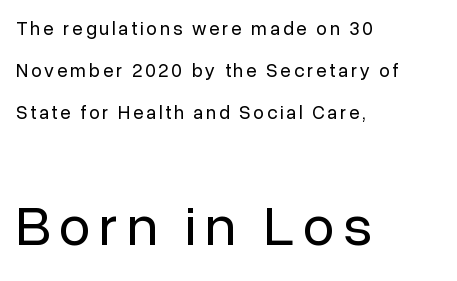
If you measured baseline to baseline, you'd find a long distance. Does the type have serifs? No, each stem ends abruptly. The typeface has the unassuming heft of standard copy or less. Check the space under the baseline: it is left empty. Visually the block forms a straight wall on the left and a jagged coastline on the right. Proportional: the letters do not fall into vertical columns.
